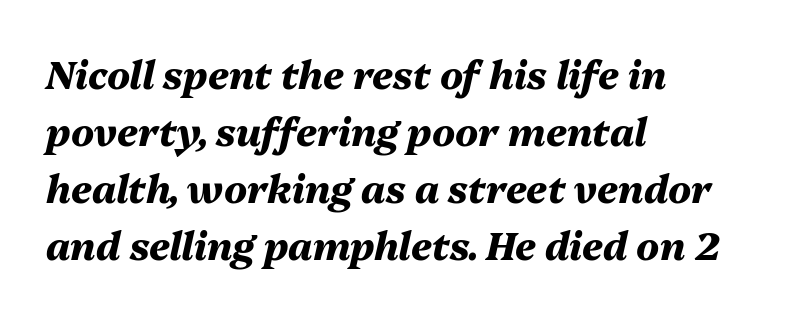
Q: Is the text bold? A: Yes.
Q: Is the text italic (slanted)? A: Yes, it leans right by about 13 degrees.
Q: Is the text underlined? A: No.
Q: How is the paragraph aligned? A: Left-aligned.
Q: Is the spacing between letters normal or unusually wide? A: Normal.
Q: Is the spacing between lines tight, normal or loose? A: Normal.
Q: Width (condensed, normal, or wide)? A: Normal.
Q: Stroke contrast? A: Medium.
Q: x-height? A: Medium.
Q: Monospaced? A: No.
